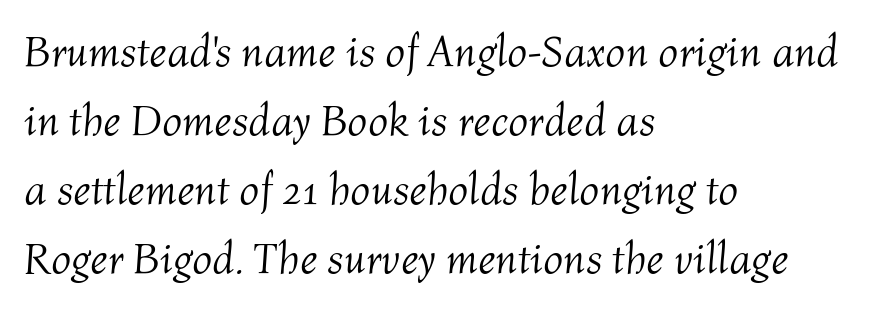
{"italic": "yes", "lean": "right", "slant_degrees": 4, "bold": "no", "weight": "light", "width": "normal", "stroke_contrast": "medium", "x_height": "medium", "monospaced": "no", "underline": "no", "align": "left", "line_spacing": "normal", "line_spacing_ratio": 1.57, "letter_spacing": "normal", "letter_spacing_em": 0.0, "glyph_px": 44}
